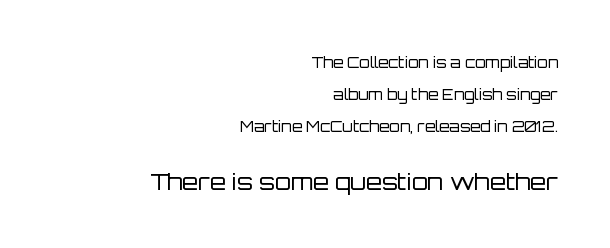
Weight class: somewhere from thin through regular. A great deal of white space separates one row of letters from the next. Descenders hang freely into open space. Size hierarchy here favors the trailing block over the leading one. Is the letter spacing exaggerated? No — it looks like the ordinary default.
